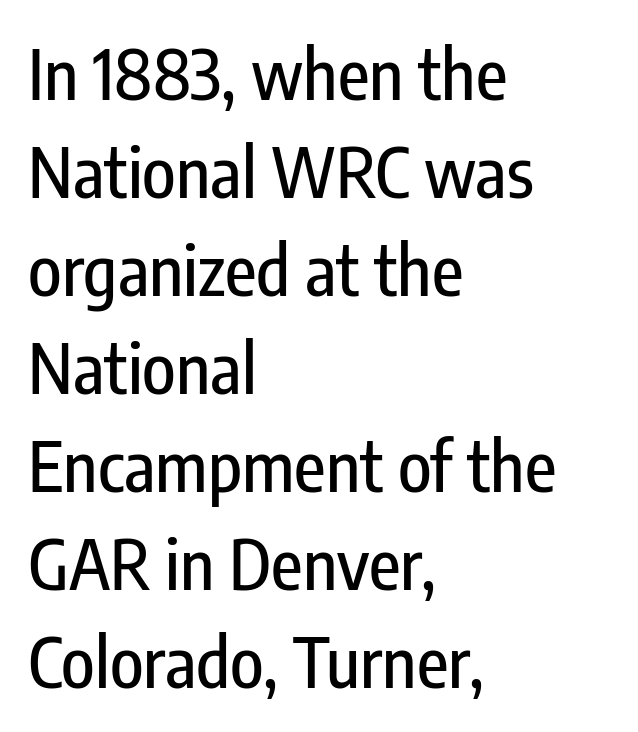
The image shows 69 px condensed sans-serif type, upright; set left-aligned, normal line spacing (1.42x), normal letter spacing, not underlined; low stroke contrast and a medium x-height.
